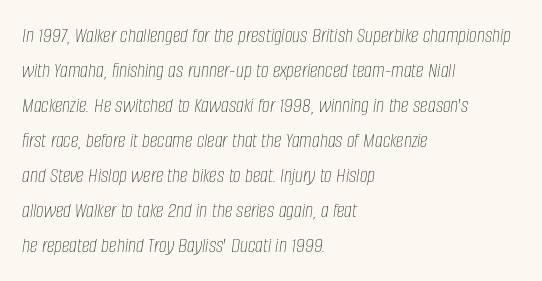
Horizontally, the lines are justified to the leading edge only. Beneath every word, the page is bare. There is no visible air inserted between adjacent glyphs. The line-height multiplier appears to be the usual default. Every character sits at an angle, as italics do.
